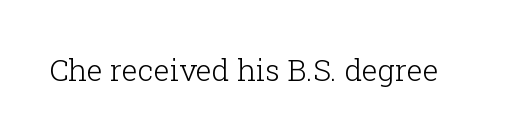
The image shows 30 px light serif type, upright; set normal letter spacing, not underlined; low stroke contrast and a medium x-height.
